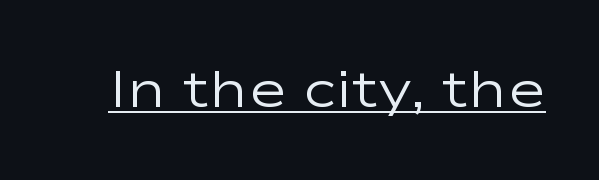
No chunkiness to these letters — they're not bold. This is underlined copy, the kind a proofreader might mark for attention. You can tell from the bare stems that sans-serif type was used. The face used here is rendered with its standard letterfit. The passage shown is typed in a proportional face where columns would drift.
